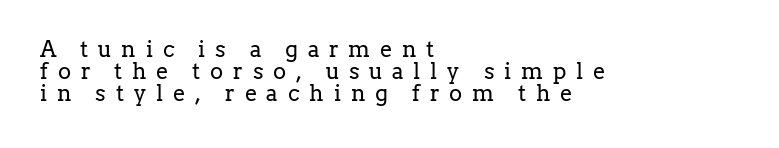
The image shows 22 px text type, upright; set left-aligned, tight line spacing (1.01x), unusually wide letter spacing (+0.45 em), not underlined.
